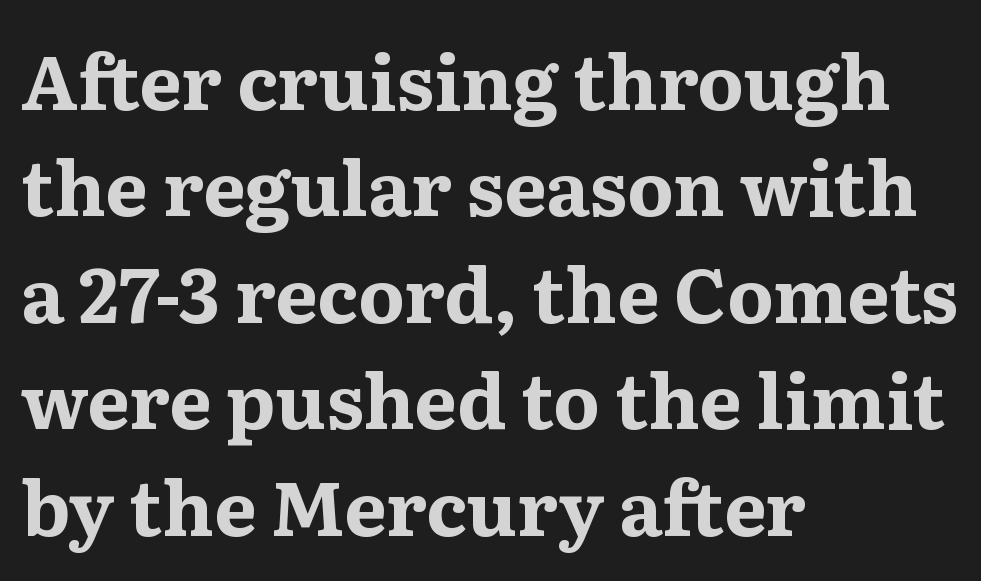
Q: Is the text bold? A: Yes.
Q: Is the text italic (slanted)? A: No, it is upright.
Q: Is the typeface a serif or a sans-serif typeface? A: Serif.
Q: Is the text underlined? A: No.
Q: How is the paragraph aligned? A: Left-aligned.
Q: Is the spacing between letters normal or unusually wide? A: Normal.
Q: Is the spacing between lines tight, normal or loose? A: Normal.
Q: Width (condensed, normal, or wide)? A: Wide.
Q: Stroke contrast? A: Medium.
Q: x-height? A: Medium.
Q: Monospaced? A: No.
